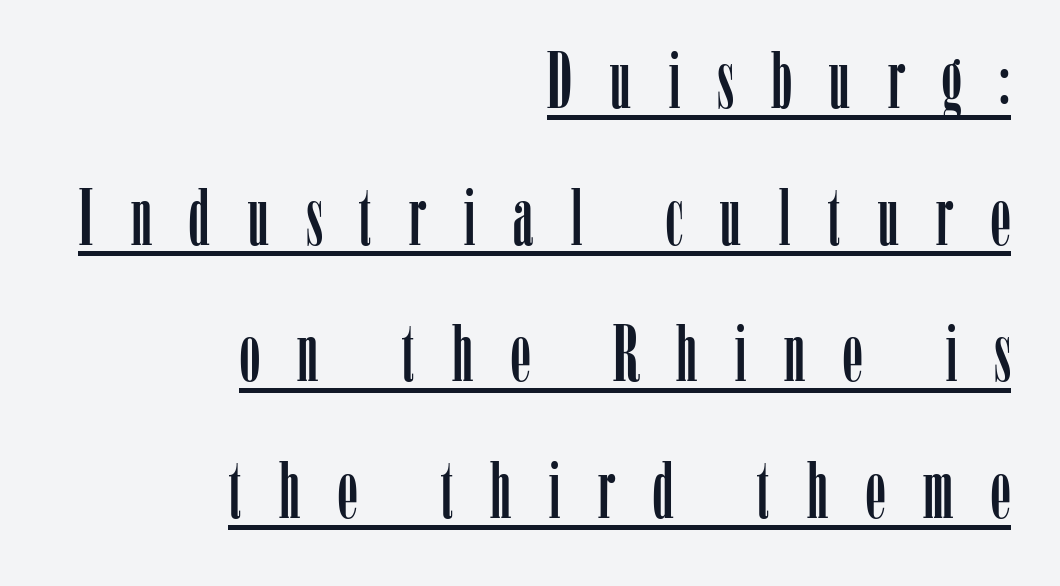
The image shows 79 px condensed serif type, upright; set right-aligned, line spacing 1.73x, unusually wide letter spacing (+0.48 em), underlined; low stroke contrast and a medium x-height.
